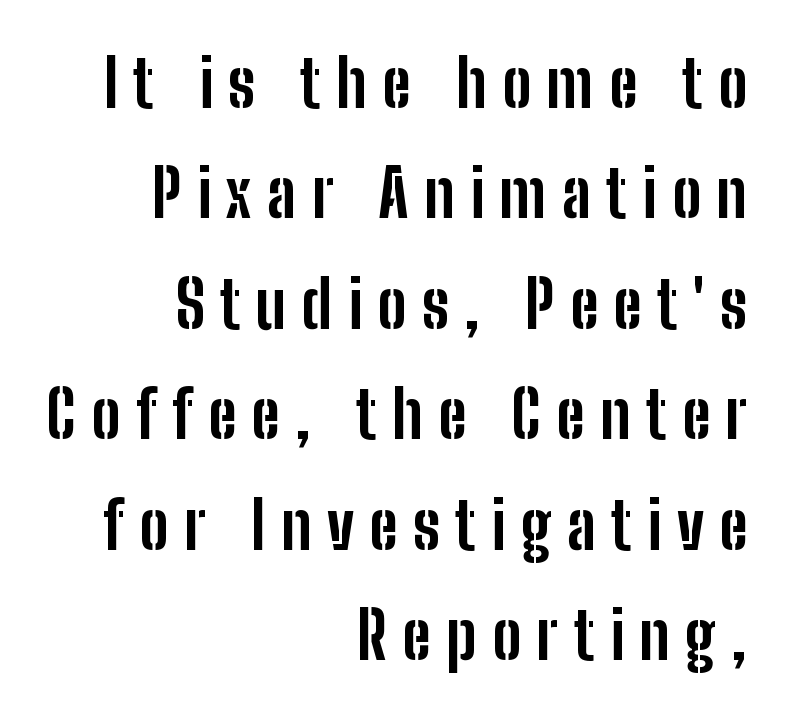
The image shows 65 px bold, condensed sans-serif type, upright; set right-aligned, normal line spacing (1.7x), unusually wide letter spacing (+0.24 em), not underlined; low stroke contrast and a medium x-height.
